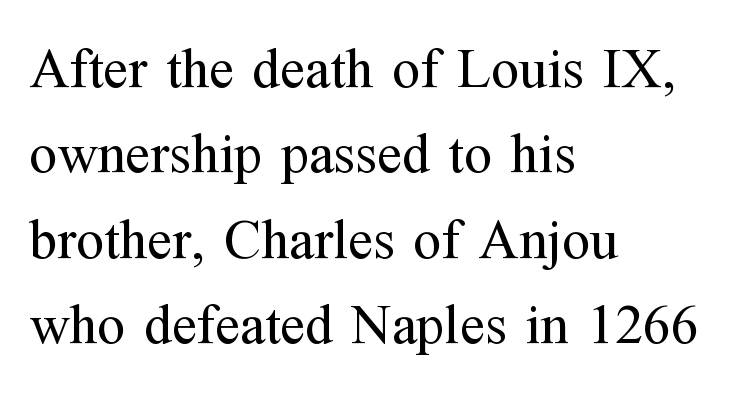
Q: Is the text bold? A: No.
Q: Is the text italic (slanted)? A: No, it is upright.
Q: Is the typeface a serif or a sans-serif typeface? A: Serif.
Q: Is the text underlined? A: No.
Q: How is the paragraph aligned? A: Left-aligned.
Q: Is the spacing between letters normal or unusually wide? A: Normal.
Q: Is the spacing between lines tight, normal or loose? A: Normal.
Q: Width (condensed, normal, or wide)? A: Normal.
Q: Stroke contrast? A: Medium.
Q: x-height? A: Medium.
Q: Monospaced? A: No.
